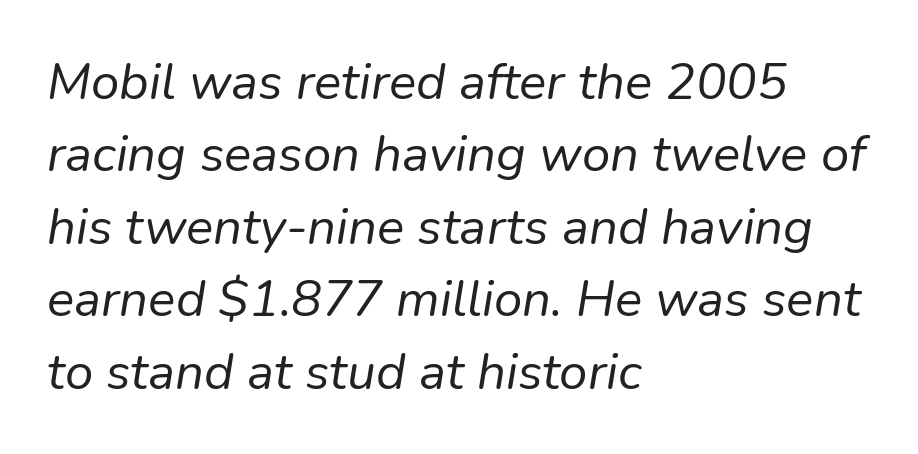
Q: Is the text bold? A: No.
Q: Is the text italic (slanted)? A: Yes, it leans right by about 9 degrees.
Q: Is the text underlined? A: No.
Q: How is the paragraph aligned? A: Left-aligned.
Q: Is the spacing between letters normal or unusually wide? A: Normal.
Q: Is the spacing between lines tight, normal or loose? A: Normal.
Q: Width (condensed, normal, or wide)? A: Normal.
Q: Stroke contrast? A: Low.
Q: x-height? A: Medium.
Q: Monospaced? A: No.
